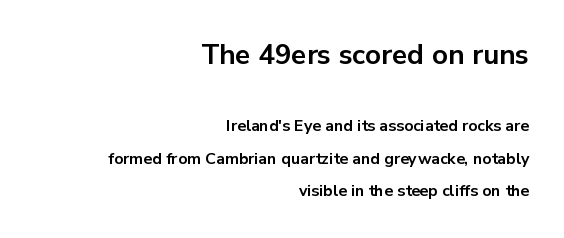
Pretty heavy lettering here — definitely bold. The rendering uses a large line-height, opening up the rows. The letters advance in unequal steps, a hallmark of proportional type. It's the straight-up-and-down kind of type.
